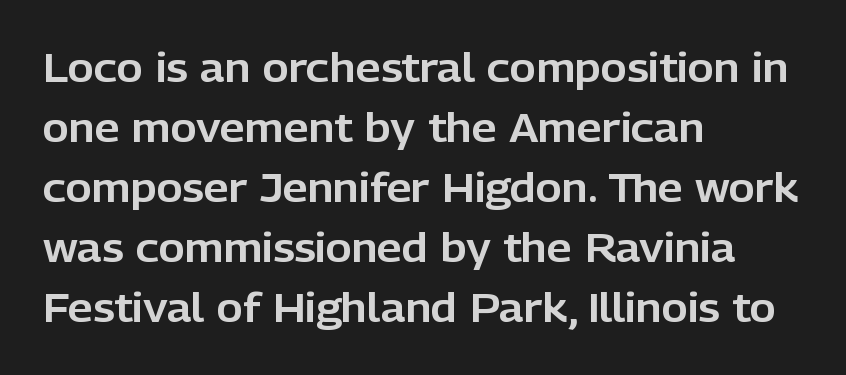
{"serif": "no", "italic": "no", "width": "normal", "stroke_contrast": "low", "x_height": "medium", "monospaced": "no", "underline": "no", "align": "left", "line_spacing": "normal", "line_spacing_ratio": 1.5, "letter_spacing": "normal", "letter_spacing_em": 0.0, "glyph_px": 40}
